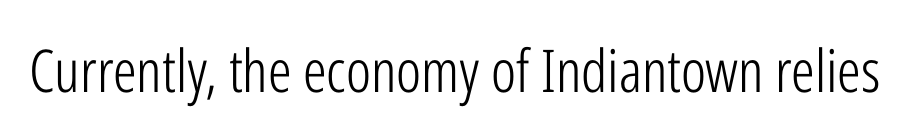
The image shows 59 px light, condensed sans-serif type, upright; set normal letter spacing, not underlined; low stroke contrast and a medium x-height.
